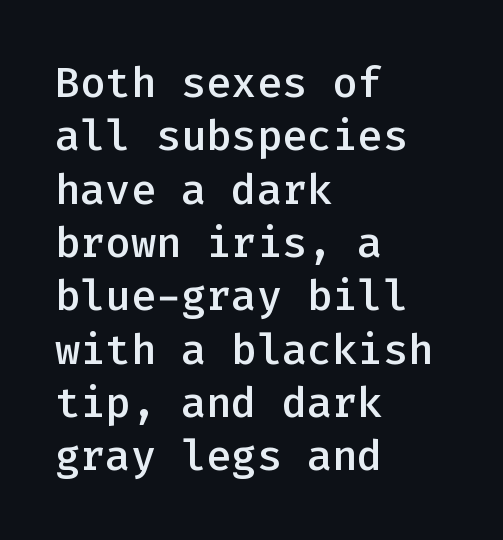
Regarding leading, the lines here are spaced in the standard way. The strokes are fattened partway — semibold, not bold. No feet cap the strokes, marking this as sans-serif type. Glyph-to-glyph distance matches everyday printed text.
